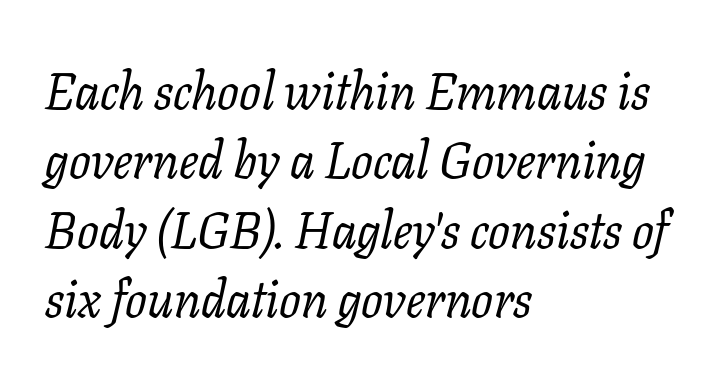
Q: Is the text bold? A: No.
Q: Is the text italic (slanted)? A: Yes, it leans right by about 11 degrees.
Q: Is the typeface a serif or a sans-serif typeface? A: Serif.
Q: Is the text underlined? A: No.
Q: How is the paragraph aligned? A: Left-aligned.
Q: Is the spacing between letters normal or unusually wide? A: Normal.
Q: Is the spacing between lines tight, normal or loose? A: Normal.
Q: Width (condensed, normal, or wide)? A: Normal.
Q: Stroke contrast? A: Low.
Q: x-height? A: Medium.
Q: Monospaced? A: No.
